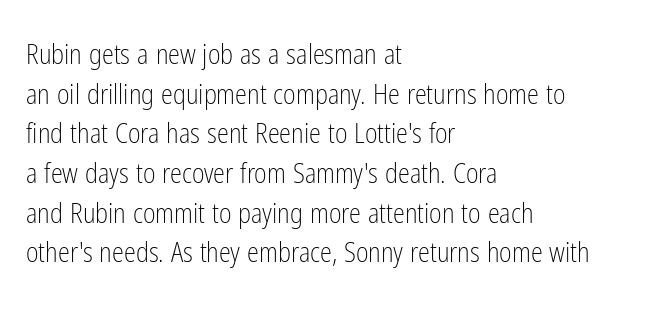
{"italic": "no", "bold": "no", "underline": "no", "align": "left", "line_spacing": "normal", "line_spacing_ratio": 1.47, "letter_spacing": "normal", "letter_spacing_em": 0.0, "glyph_px": 27}
